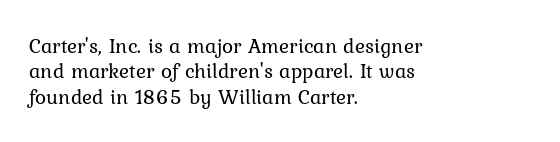
The image shows 21 px text type, upright; set left-aligned, line spacing 1.21x, normal letter spacing, not underlined.
